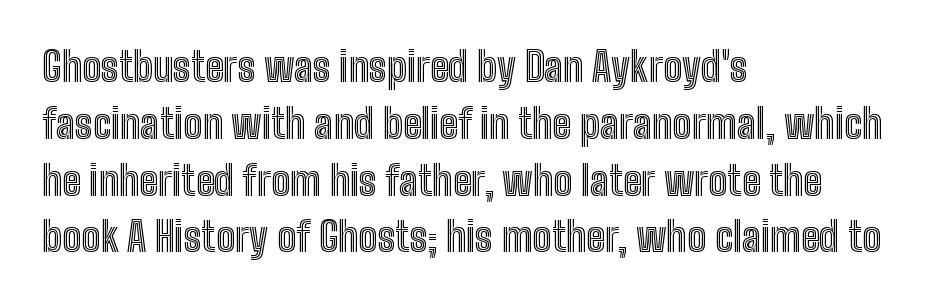
Q: Is the text italic (slanted)? A: No, it is upright.
Q: Is the text underlined? A: No.
Q: How is the paragraph aligned? A: Left-aligned.
Q: Is the spacing between letters normal or unusually wide? A: Normal.
Q: Is the spacing between lines tight, normal or loose? A: Normal.
Q: Width (condensed, normal, or wide)? A: Condensed.
Q: x-height? A: Medium.
Q: Monospaced? A: No.
